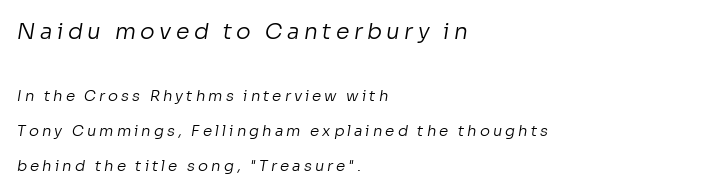
{"bold": "no", "underline": "no", "align": "left", "line_spacing": "loose", "line_spacing_ratio": 2.33, "letter_spacing": "wide", "letter_spacing_em": 0.2, "larger_block": "first", "size_ratio": 1.47, "glyph_px": 22}
